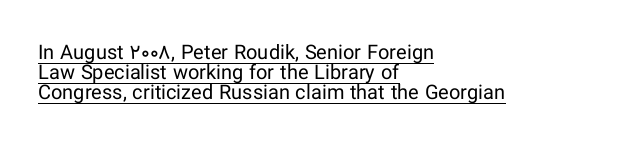
The image shows 20 px text type, upright; set left-aligned, tight line spacing (1.0x), normal letter spacing, underlined.
